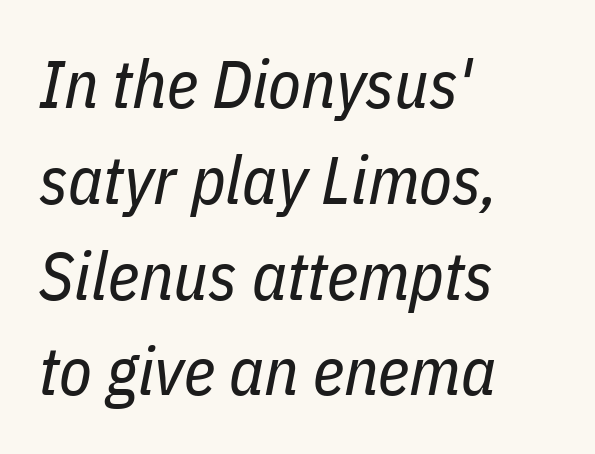
Q: Is the text bold? A: No.
Q: Is the text italic (slanted)? A: Yes, it leans right by about 11 degrees.
Q: Is the text underlined? A: No.
Q: How is the paragraph aligned? A: Left-aligned.
Q: Is the spacing between letters normal or unusually wide? A: Normal.
Q: Is the spacing between lines tight, normal or loose? A: Normal.
Q: Width (condensed, normal, or wide)? A: Condensed.
Q: Stroke contrast? A: Low.
Q: x-height? A: Medium.
Q: Monospaced? A: No.
